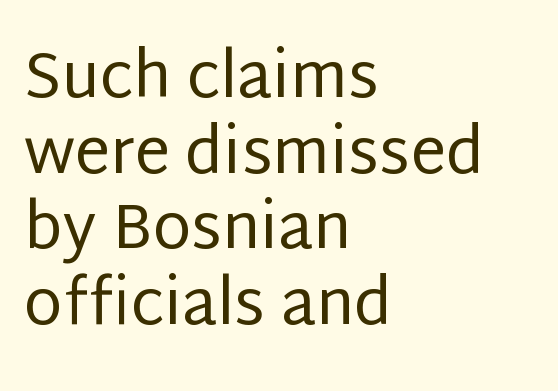
The image shows 63 px regular-weight sans-serif type, upright; set left-aligned, line spacing 1.2x, normal letter spacing, not underlined; low stroke contrast and a large x-height.
